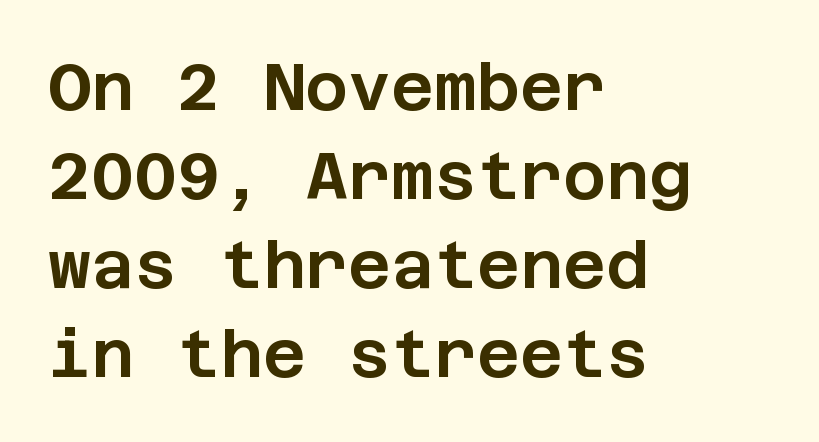
Q: Is the text italic (slanted)? A: No, it is upright.
Q: Is the typeface a serif or a sans-serif typeface? A: Sans-serif.
Q: Is the text underlined? A: No.
Q: How is the paragraph aligned? A: Left-aligned.
Q: Is the spacing between letters normal or unusually wide? A: Normal.
Q: Is the spacing between lines tight, normal or loose? A: Normal.
Q: Width (condensed, normal, or wide)? A: Normal.
Q: Stroke contrast? A: Low.
Q: x-height? A: Large.
